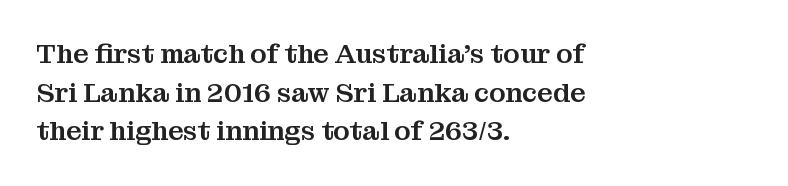
Tracking value appears to be zero — textbook default spacing. The font's upright variant was chosen for this text. Alignment: flush left. Rows of type keep a routine distance in the vertical direction. This rendering features lettering with no underline.
